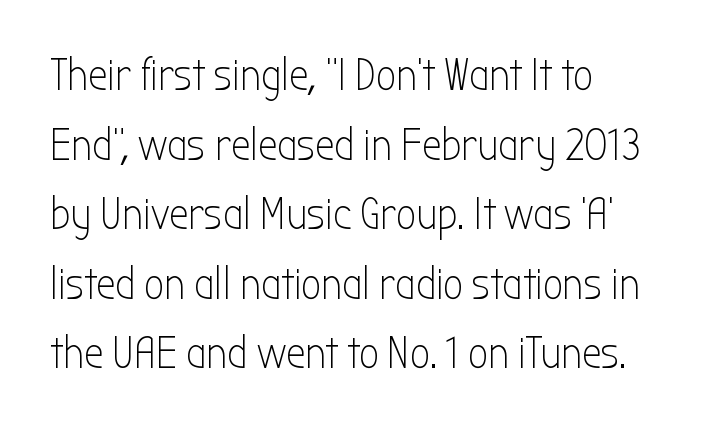
The image shows 44 px light, condensed sans-serif type, upright; set left-aligned, normal line spacing (1.58x), normal letter spacing, not underlined; low stroke contrast and a medium x-height.
